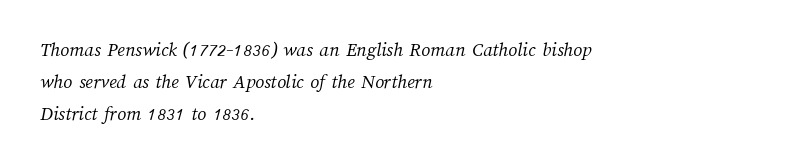
{"bold": "no", "underline": "no", "align": "left", "line_spacing": "normal", "line_spacing_ratio": 1.6, "letter_spacing": "normal", "letter_spacing_em": 0.0, "glyph_px": 20}
